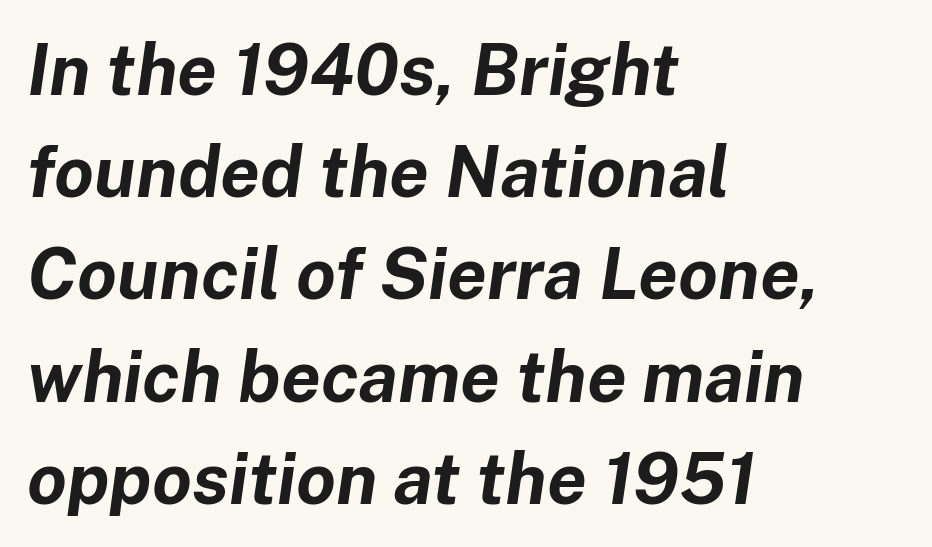
{"italic": "yes", "lean": "right", "slant_degrees": 8, "bold": "yes", "weight": "bold", "width": "normal", "stroke_contrast": "low", "x_height": "medium", "monospaced": "no", "underline": "no", "align": "left", "line_spacing": "normal", "line_spacing_ratio": 1.44, "letter_spacing": "normal", "letter_spacing_em": 0.0, "glyph_px": 71}
